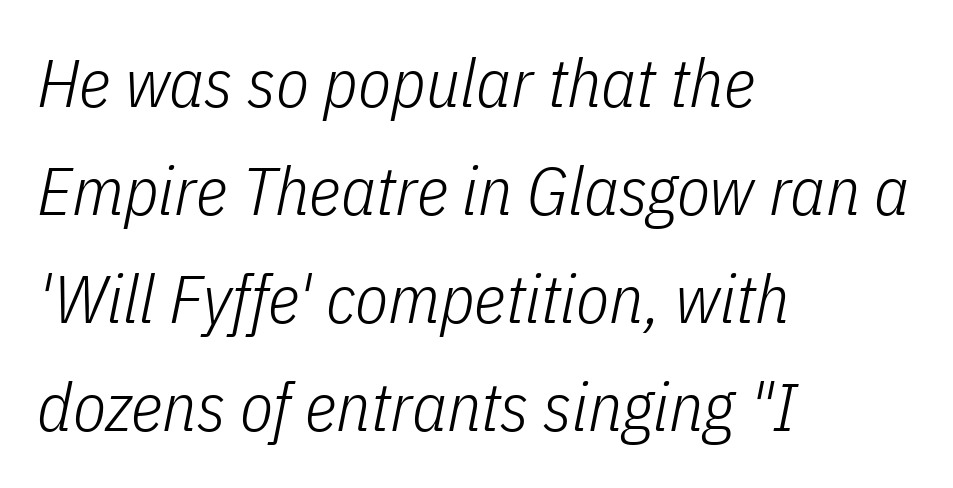
The baseline area is clear. The vertical gap from one line to the next is medium. Designer's note — italics engaged. Short note: letters normally spaced.
